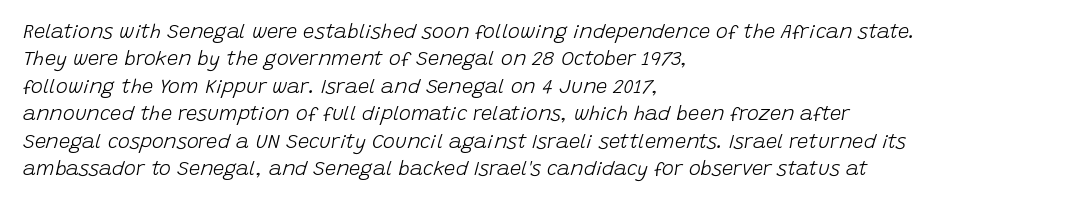
The image shows 20 px text type, italic (leaning right); set left-aligned, normal line spacing (1.37x), normal letter spacing, not underlined.
